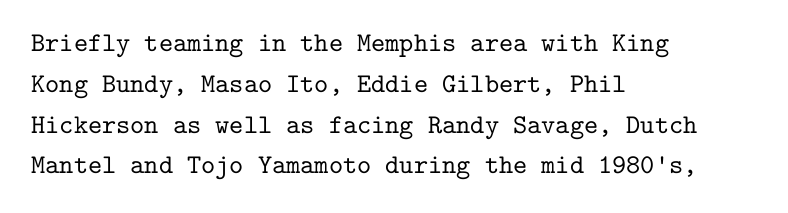
The image shows 27 px text type, upright; set left-aligned, normal line spacing (1.51x), normal letter spacing, not underlined.
